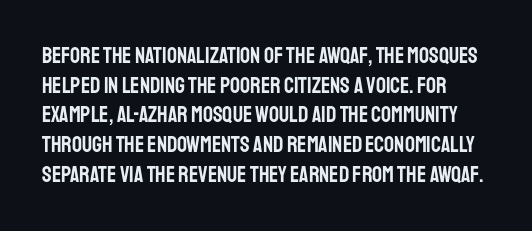
Q: Is the text italic (slanted)? A: No, it is upright.
Q: Is the text underlined? A: No.
Q: Is the spacing between letters normal or unusually wide? A: Normal.
Q: Is the spacing between lines tight, normal or loose? A: Normal.
